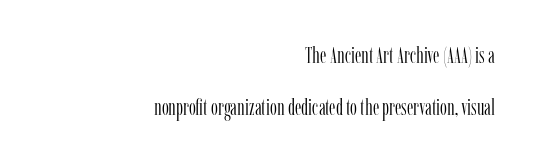
The image shows 22 px text type, upright; set right-aligned, loose line spacing (2.37x), normal letter spacing, not underlined.
